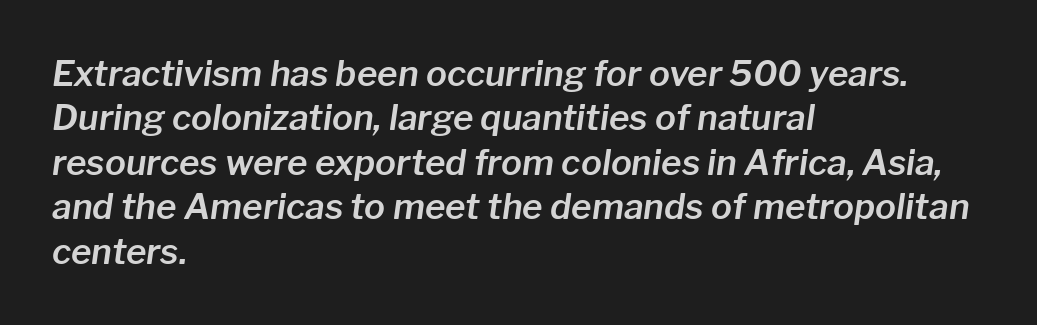
The image shows 35 px text type, italic (leaning right); set left-aligned, normal line spacing (1.27x), normal letter spacing, not underlined; low stroke contrast and a medium x-height.
